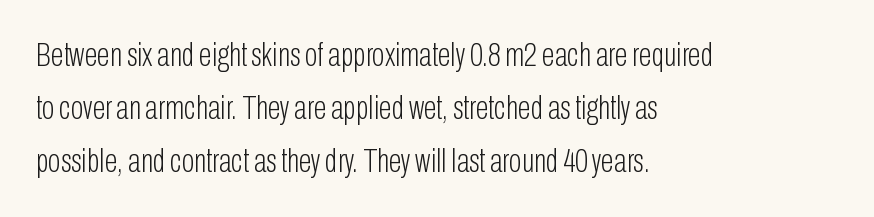
The letters look calm and open, with moderate or lighter stems. The rendering uses natural spacing where letterforms have individual widths. Honestly, the row spacing looks completely unremarkable. Glyph-to-glyph distance matches everyday printed text. Nothing sits at the stroke ends, so this counts as sans-serif. Descenders are the only things crossing below the line.
